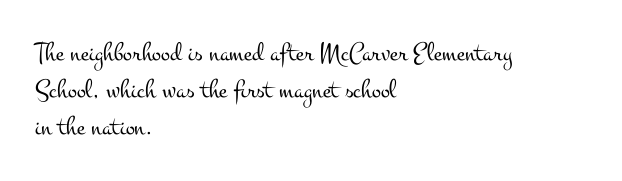
The image shows 27 px text type; set left-aligned, normal line spacing (1.37x), normal letter spacing, not underlined.
